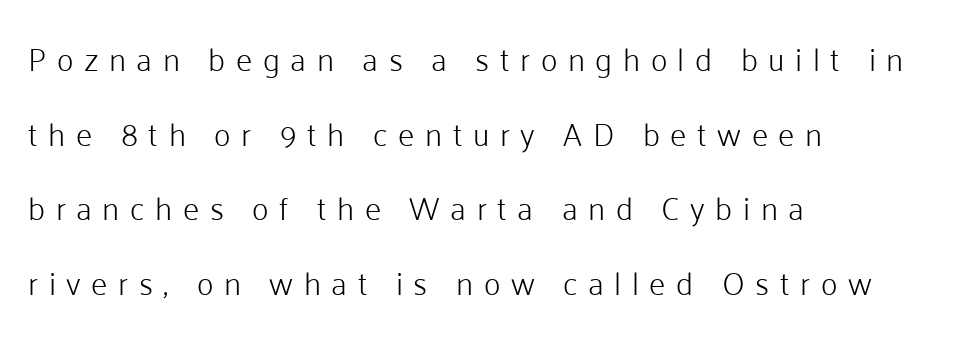
The image shows 32 px light sans-serif type, upright; set left-aligned, loose line spacing (2.33x), unusually wide letter spacing (+0.33 em), not underlined; low stroke contrast and a medium x-height.
